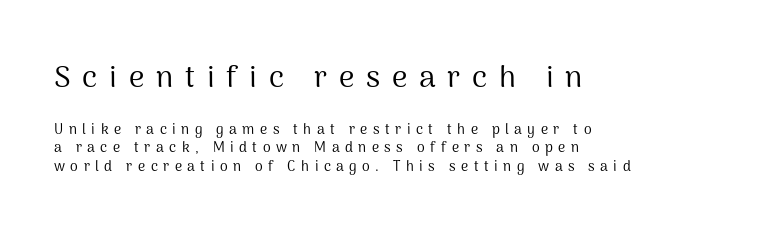
The image shows 30 px regular-weight sans-serif type, upright; set left-aligned, normal line spacing (1.32x), unusually wide letter spacing (+0.39 em), not underlined; the first (top) block is 2.14x larger; medium stroke contrast and a medium x-height.
